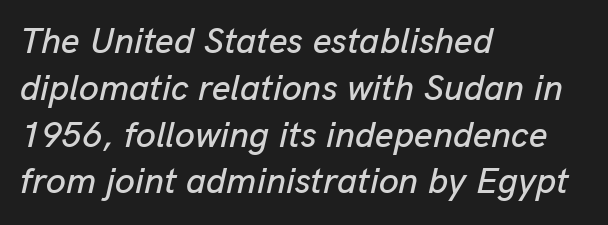
Q: Is the text italic (slanted)? A: Yes, it leans right by about 13 degrees.
Q: Is the text underlined? A: No.
Q: How is the paragraph aligned? A: Left-aligned.
Q: Is the spacing between letters normal or unusually wide? A: Normal.
Q: Is the spacing between lines tight, normal or loose? A: Normal.
Q: Width (condensed, normal, or wide)? A: Normal.
Q: Stroke contrast? A: Low.
Q: x-height? A: Medium.
Q: Monospaced? A: No.
